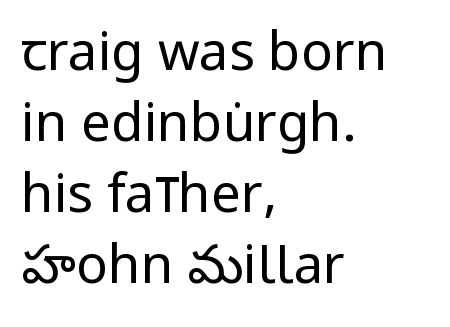
{"serif": "no", "italic": "no", "bold": "no", "weight": "regular", "width": "condensed", "stroke_contrast": "low", "x_height": "large", "monospaced": "no", "underline": "no", "align": "left", "line_spacing": "normal", "line_spacing_ratio": 1.34, "letter_spacing": "normal", "letter_spacing_em": 0.0, "glyph_px": 53}
